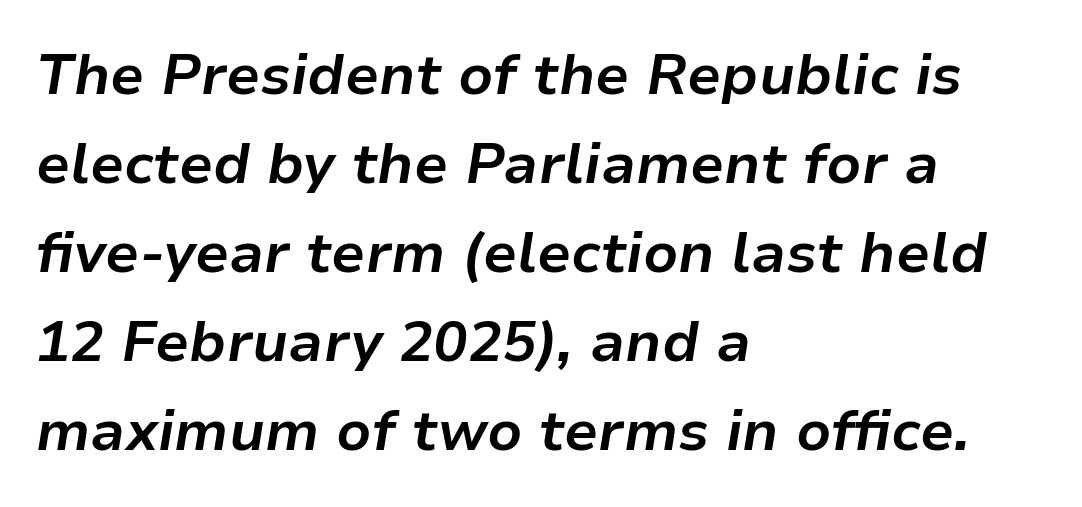
{"italic": "yes", "lean": "right", "slant_degrees": 9, "bold": "yes", "weight": "bold", "width": "normal", "stroke_contrast": "low", "x_height": "medium", "monospaced": "no", "underline": "no", "align": "left", "line_spacing": "normal", "line_spacing_ratio": 1.56, "letter_spacing": "normal", "letter_spacing_em": 0.0, "glyph_px": 57}
